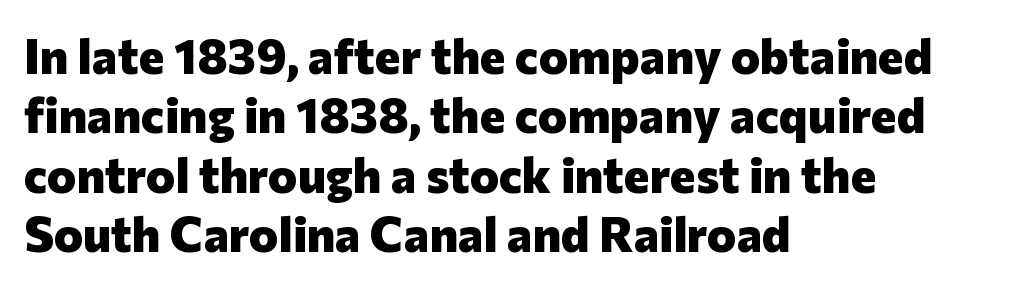
{"serif": "no", "italic": "no", "bold": "yes", "weight": "heavy", "width": "normal", "stroke_contrast": "low", "x_height": "medium", "monospaced": "no", "underline": "no", "align": "left", "line_spacing_ratio": 1.21, "letter_spacing": "normal", "letter_spacing_em": 0.0, "glyph_px": 49}
